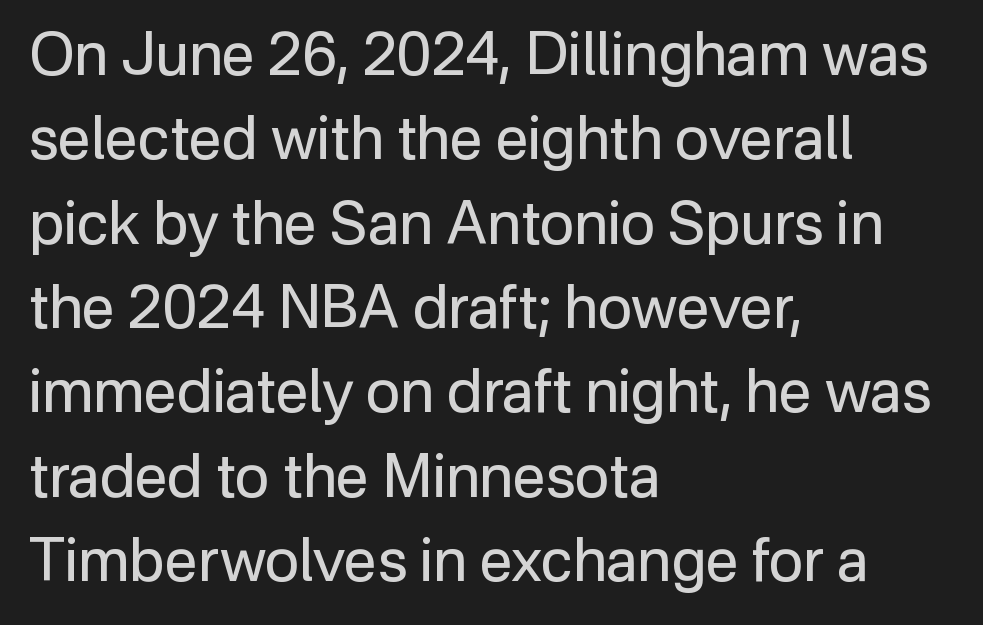
The image shows 59 px regular-weight sans-serif type, upright; set left-aligned, normal line spacing (1.43x), normal letter spacing, not underlined; low stroke contrast and a medium x-height.
